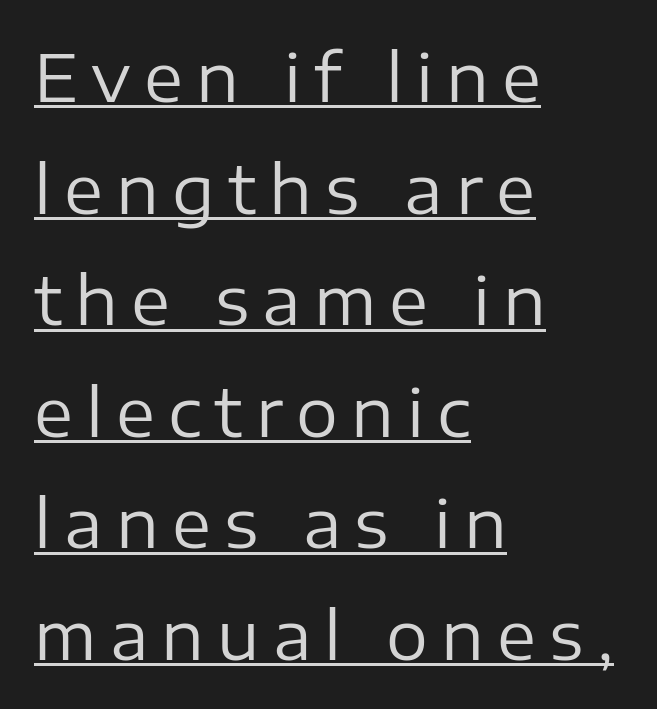
{"serif": "no", "italic": "no", "bold": "no", "weight": "regular", "width": "normal", "stroke_contrast": "low", "x_height": "medium", "monospaced": "no", "underline": "yes", "align": "left", "line_spacing": "normal", "line_spacing_ratio": 1.69, "letter_spacing": "wide", "letter_spacing_em": 0.2, "glyph_px": 66}
